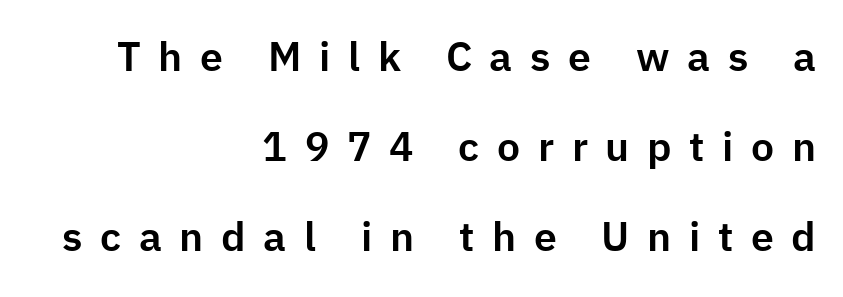
{"serif": "no", "italic": "no", "width": "normal", "stroke_contrast": "low", "x_height": "medium", "monospaced": "no", "underline": "no", "align": "right", "line_spacing": "loose", "line_spacing_ratio": 2.19, "letter_spacing": "wide", "letter_spacing_em": 0.43, "glyph_px": 41}
